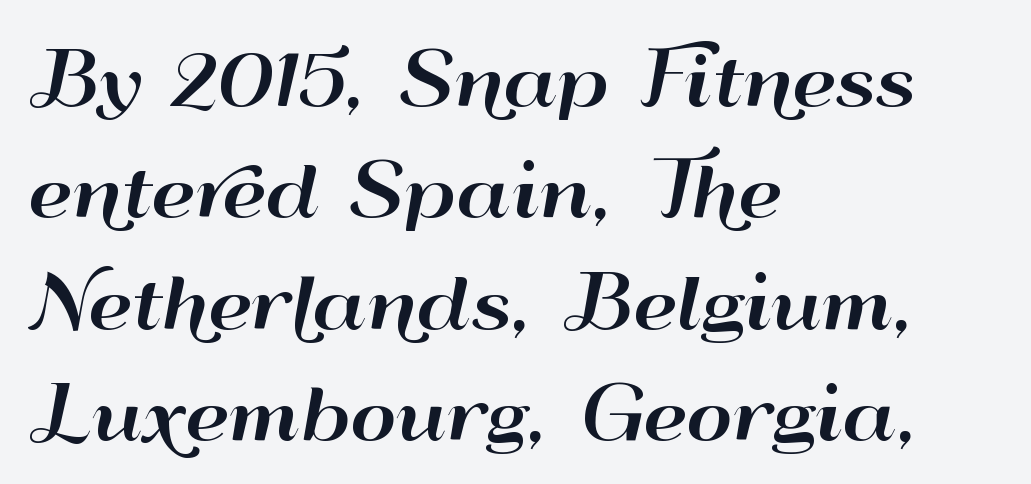
{"serif": "no", "width": "wide", "stroke_contrast": "high", "x_height": "small", "monospaced": "no", "underline": "no", "align": "left", "line_spacing": "normal", "line_spacing_ratio": 1.57, "letter_spacing": "normal", "letter_spacing_em": 0.0, "glyph_px": 71}
